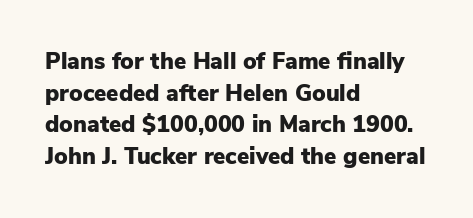
One glance says typical: line gaps are just what's usual. The letters stand upright; this is a roman face. These lines stack with their left ends in a neat column. Bold? Absolutely — the strokes are thick and heavy.
